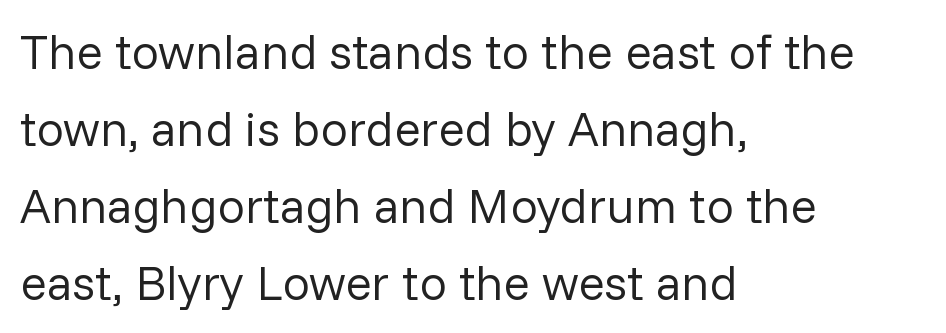
The image shows 49 px regular-weight sans-serif type, upright; set left-aligned, normal line spacing (1.57x), normal letter spacing, not underlined; low stroke contrast and a medium x-height.
